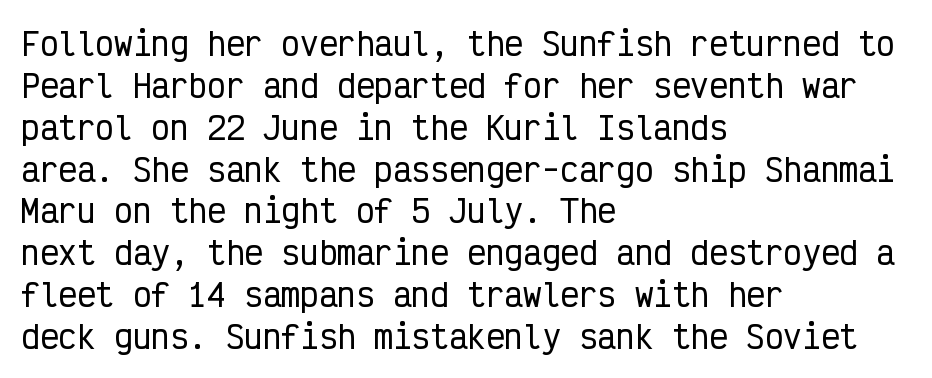
{"serif": "no", "italic": "no", "width": "condensed", "stroke_contrast": "low", "x_height": "medium", "monospaced": "yes", "underline": "no", "align": "left", "line_spacing": "normal", "line_spacing_ratio": 1.35, "letter_spacing": "normal", "letter_spacing_em": 0.0, "glyph_px": 31}
